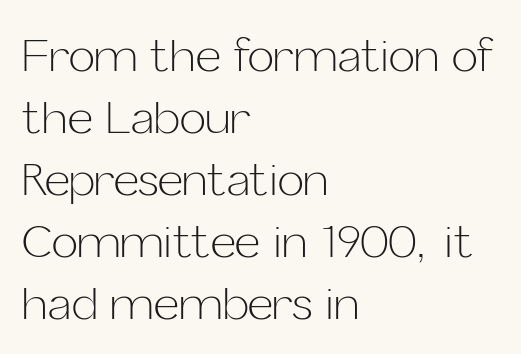
{"serif": "no", "italic": "no", "bold": "no", "weight": "light", "width": "normal", "stroke_contrast": "low", "x_height": "medium", "monospaced": "no", "underline": "no", "align": "left", "line_spacing": "normal", "line_spacing_ratio": 1.41, "letter_spacing": "normal", "letter_spacing_em": 0.0, "glyph_px": 44}
